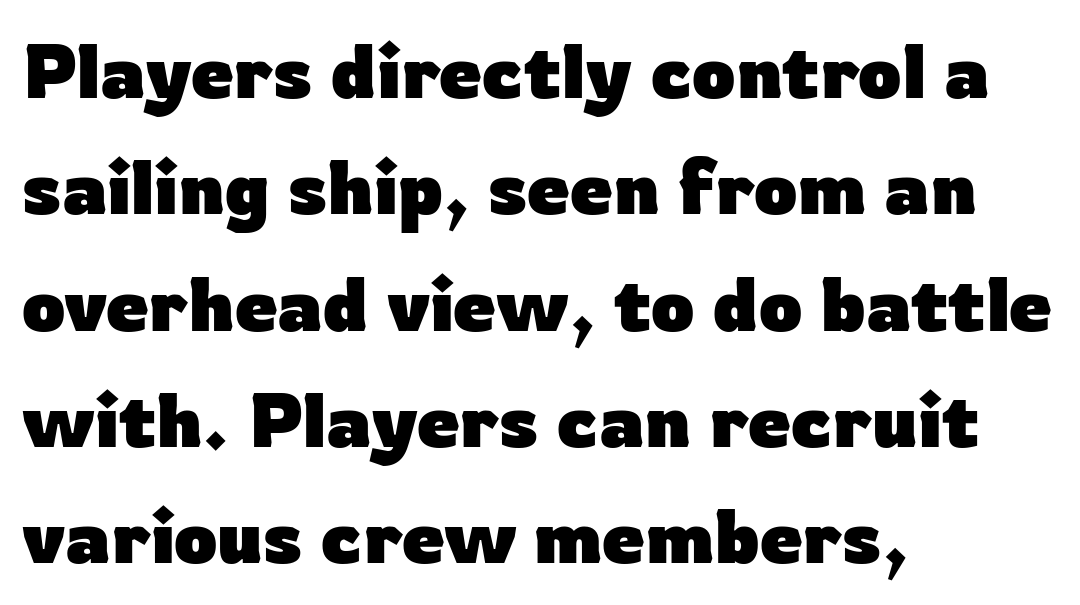
Q: Is the text bold? A: Yes.
Q: Is the text italic (slanted)? A: No, it is upright.
Q: Is the typeface a serif or a sans-serif typeface? A: Sans-serif.
Q: Is the text underlined? A: No.
Q: How is the paragraph aligned? A: Left-aligned.
Q: Is the spacing between letters normal or unusually wide? A: Normal.
Q: Is the spacing between lines tight, normal or loose? A: Normal.
Q: Width (condensed, normal, or wide)? A: Normal.
Q: Stroke contrast? A: Low.
Q: x-height? A: Medium.
Q: Monospaced? A: No.
